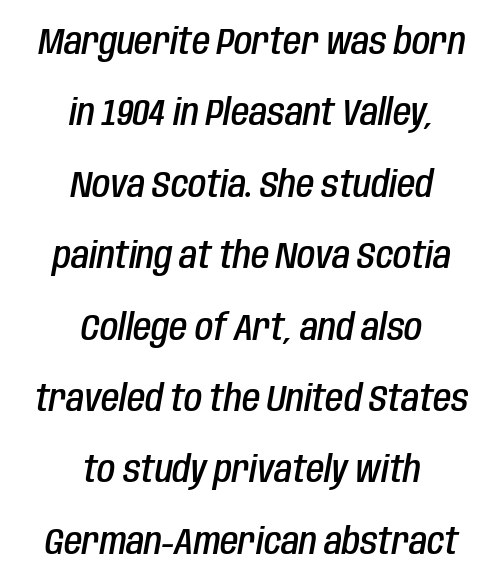
The image shows 37 px semibold, condensed type, italic (leaning right); set centered, loose line spacing (1.93x), normal letter spacing, not underlined; low stroke contrast and a large x-height.
